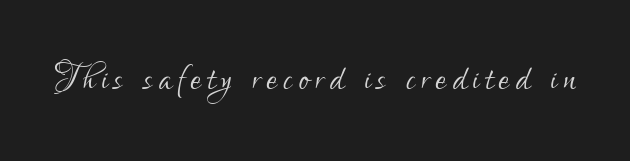
Q: Is the text bold? A: No.
Q: Is the text italic (slanted)? A: Yes.
Q: Is the typeface a serif or a sans-serif typeface? A: Sans-serif.
Q: Is the text underlined? A: No.
Q: Width (condensed, normal, or wide)? A: Condensed.
Q: Stroke contrast? A: Low.
Q: x-height? A: Small.
Q: Monospaced? A: No.
